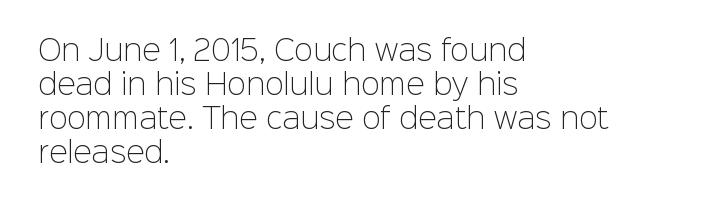
{"serif": "no", "italic": "no", "bold": "no", "weight": "light", "width": "normal", "stroke_contrast": "low", "x_height": "medium", "monospaced": "no", "underline": "no", "align": "left", "line_spacing_ratio": 1.21, "letter_spacing": "normal", "letter_spacing_em": 0.0, "glyph_px": 28}
